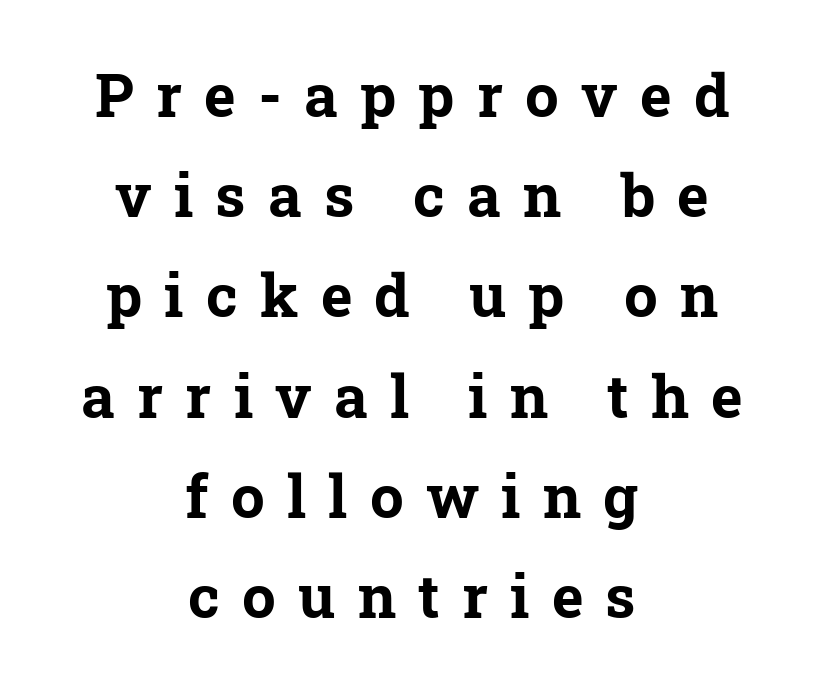
Q: Is the text bold? A: Yes.
Q: Is the typeface a serif or a sans-serif typeface? A: Serif.
Q: Is the text underlined? A: No.
Q: How is the paragraph aligned? A: Centered.
Q: Is the spacing between letters normal or unusually wide? A: Unusually wide.
Q: Is the spacing between lines tight, normal or loose? A: Normal.
Q: Width (condensed, normal, or wide)? A: Normal.
Q: Stroke contrast? A: Low.
Q: x-height? A: Medium.
Q: Monospaced? A: No.
